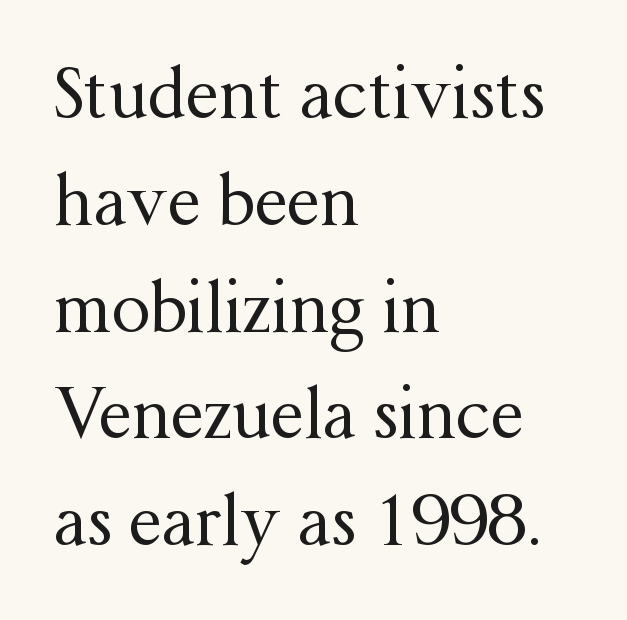
Horizontal alignment here is leftward, the default for most running prose. Nothing heavy about these letters — not bold at all. Check where the strokes stop: tiny serifs finish them off. This block has exactly the height ordinary leading produces. Quick note: not italic, upright.
